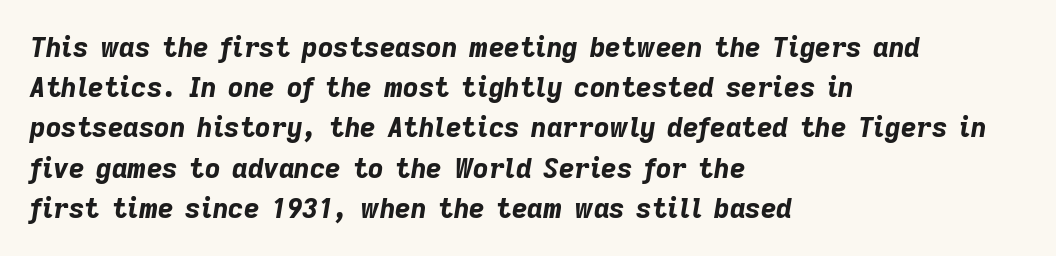
Q: Is the text bold? A: Yes.
Q: Is the text italic (slanted)? A: Yes, it leans right by about 9 degrees.
Q: Is the text underlined? A: No.
Q: How is the paragraph aligned? A: Left-aligned.
Q: Is the spacing between letters normal or unusually wide? A: Normal.
Q: Is the spacing between lines tight, normal or loose? A: Normal.
